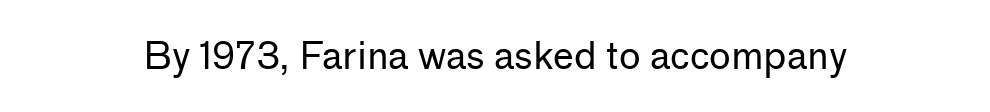
The image shows 37 px regular-weight sans-serif type, upright; set normal letter spacing, not underlined; low stroke contrast and a medium x-height.
